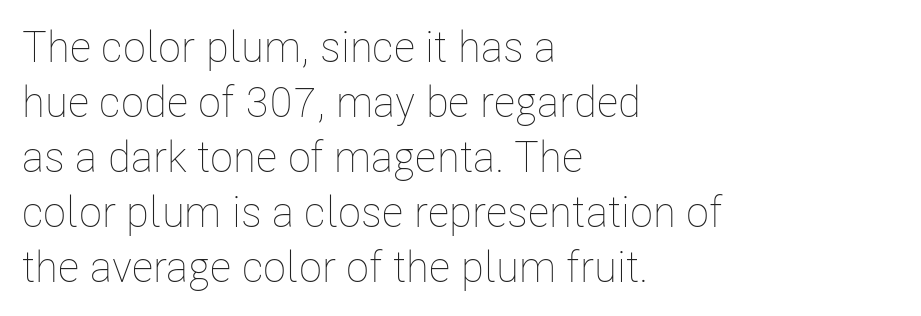
Q: Is the text bold? A: No.
Q: Is the text italic (slanted)? A: No, it is upright.
Q: Is the text underlined? A: No.
Q: How is the paragraph aligned? A: Left-aligned.
Q: Is the spacing between letters normal or unusually wide? A: Normal.
Q: Is the spacing between lines tight, normal or loose? A: Normal.
Q: Width (condensed, normal, or wide)? A: Condensed.
Q: Stroke contrast? A: Low.
Q: x-height? A: Medium.
Q: Monospaced? A: No.
